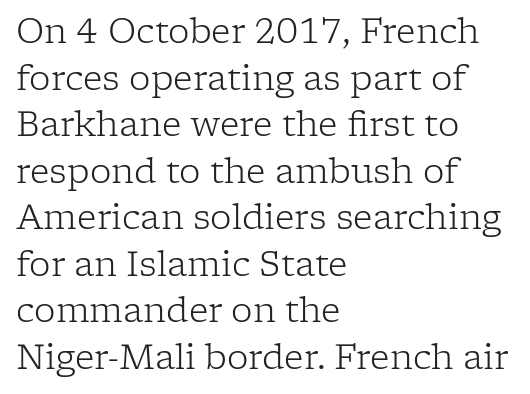
The image shows 34 px light serif type, upright; set left-aligned, normal line spacing (1.37x), normal letter spacing, not underlined; low stroke contrast and a medium x-height.
